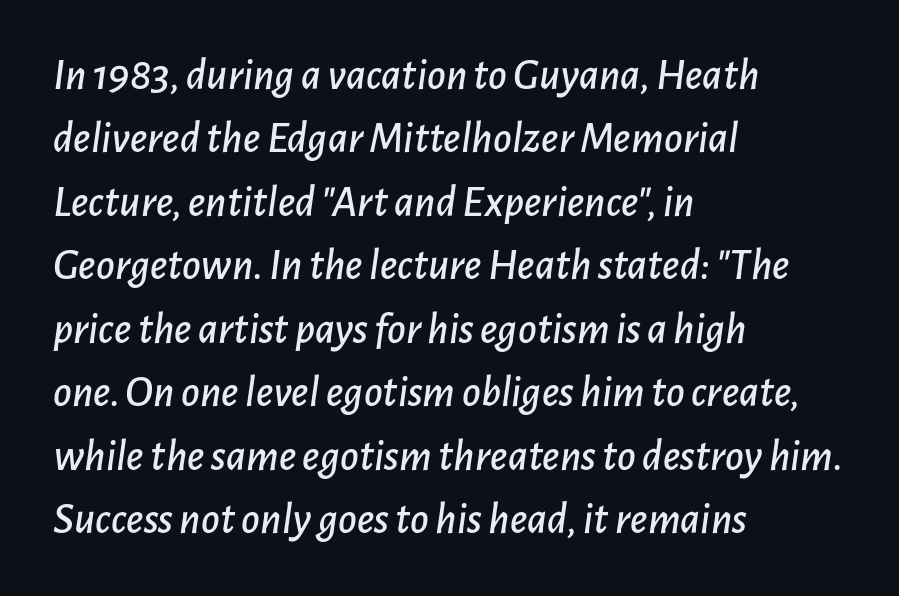
This sample is left-justified, so line endings fall wherever the words run out. This sample uses plain, unmodified letter spacing. Descenders are the only things crossing below the line. A normal amount of white space separates one row of letters from the next. Proportional: the letters do not fall into vertical columns.
